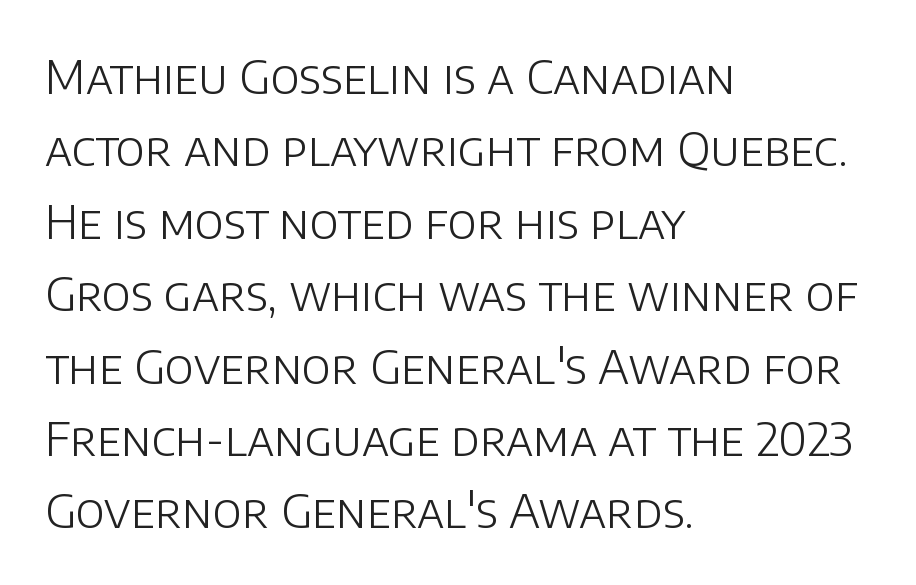
The paragraph has a hard left edge and a soft right edge. Letterform terminals end flat and unadorned throughout the passage. The letters stand straight up with perfectly vertical stems. The face used here is proportionally spaced, like ordinary book or web type.
